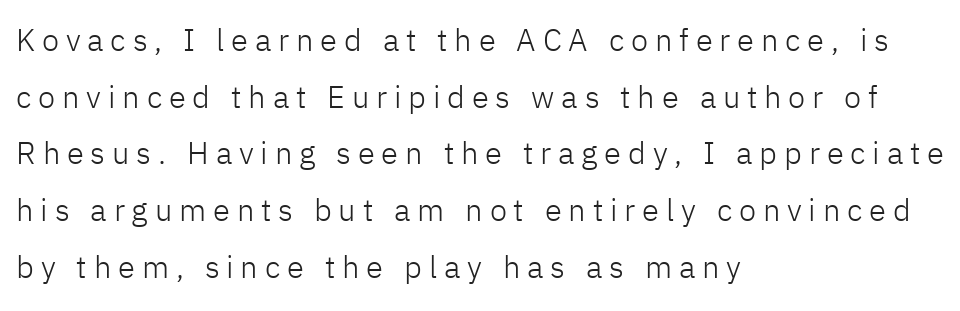
Stem width sits at or under what a default text font uses. Short and long lines alike share a common starting point at left. The face used here is rendered with a markedly widened letterfit. Vertical strokes here are truly vertical. Type style note: lacks serifs. Proportional: the letters do not fall into vertical columns.
